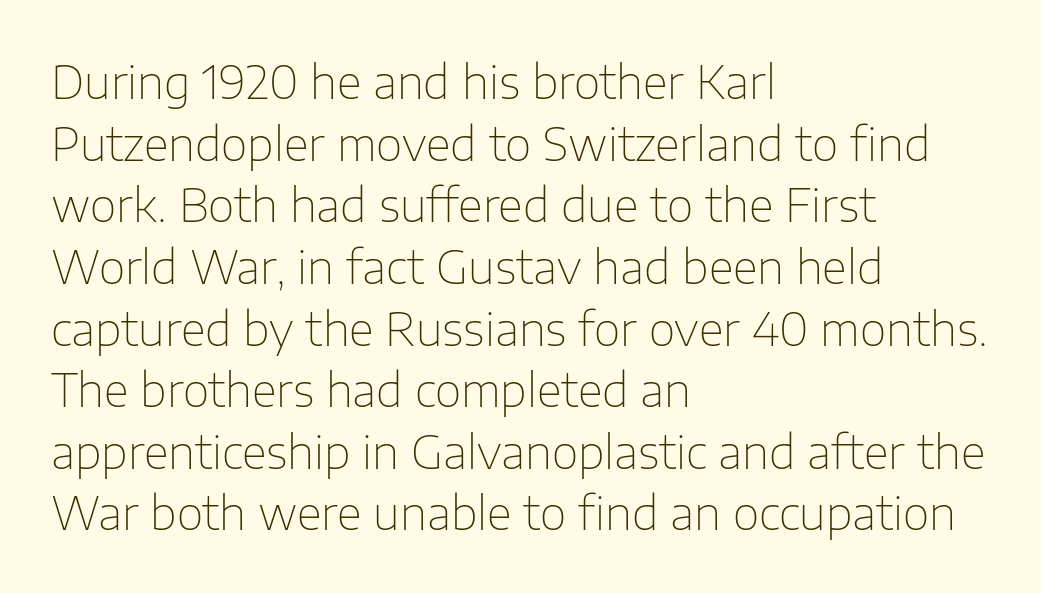
Q: Is the text bold? A: No.
Q: Is the text italic (slanted)? A: No, it is upright.
Q: Is the typeface a serif or a sans-serif typeface? A: Sans-serif.
Q: Is the text underlined? A: No.
Q: How is the paragraph aligned? A: Left-aligned.
Q: Is the spacing between letters normal or unusually wide? A: Normal.
Q: Is the spacing between lines tight, normal or loose? A: Normal.
Q: Width (condensed, normal, or wide)? A: Normal.
Q: Stroke contrast? A: Low.
Q: x-height? A: Medium.
Q: Monospaced? A: No.
